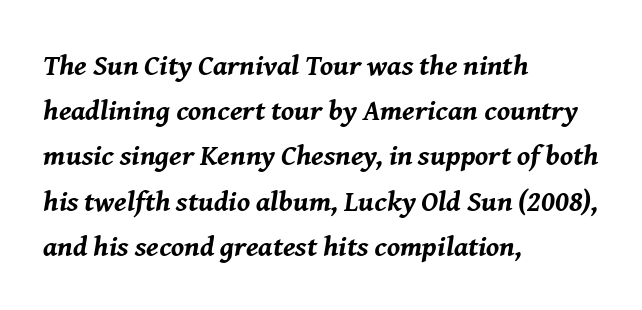
Q: Is the text bold? A: Yes.
Q: Is the text italic (slanted)? A: Yes, it leans right by about 8 degrees.
Q: Is the text underlined? A: No.
Q: How is the paragraph aligned? A: Left-aligned.
Q: Is the spacing between letters normal or unusually wide? A: Normal.
Q: Is the spacing between lines tight, normal or loose? A: Normal.
Q: Width (condensed, normal, or wide)? A: Normal.
Q: Stroke contrast? A: Medium.
Q: x-height? A: Medium.
Q: Monospaced? A: No.
